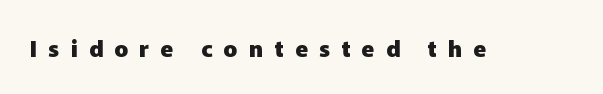
Stroke thickness is high; the sample reads as a true bold. The tracking reads as deliberately expanded to a designer's eye. If you drew a line through each stem, it would be perfectly vertical. The space beneath each line is pristine and unruled.
